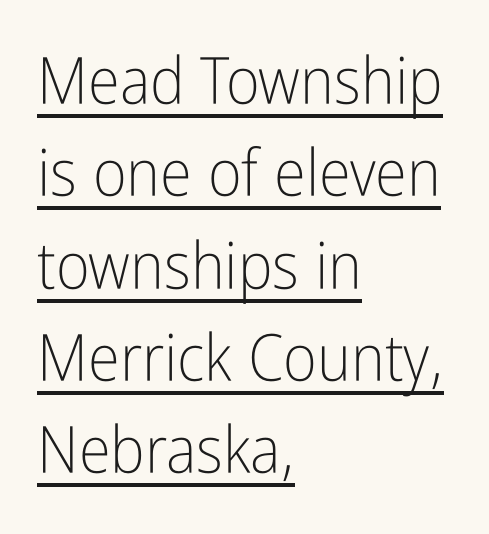
Character widths vary here, with narrow letters taking less room than wide ones. The specimen includes a rule beneath the text block's lines. The characters are drawn with everyday or finer stroke widths. One-word summary of the alignment: left. The font's upright variant was chosen for this text.
